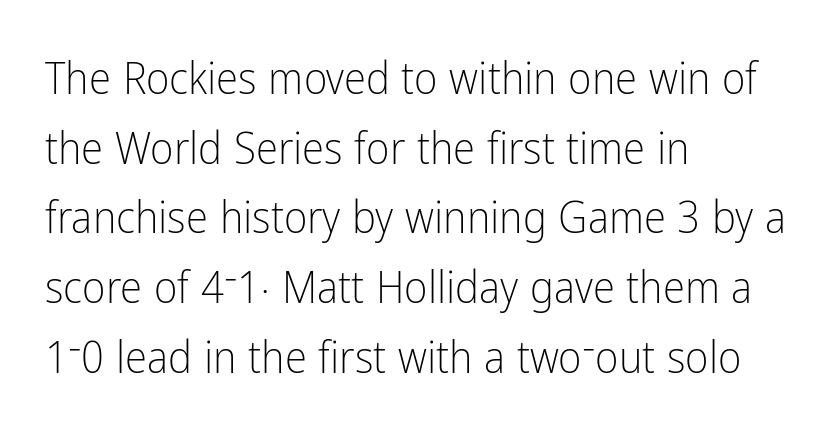
Regular leading. Is this a fixed-width face? No — the glyphs have proportional, varying widths. No heavy texture on the line: the type isn't bold. Words appear dense and cohesive because spacing is normal.
